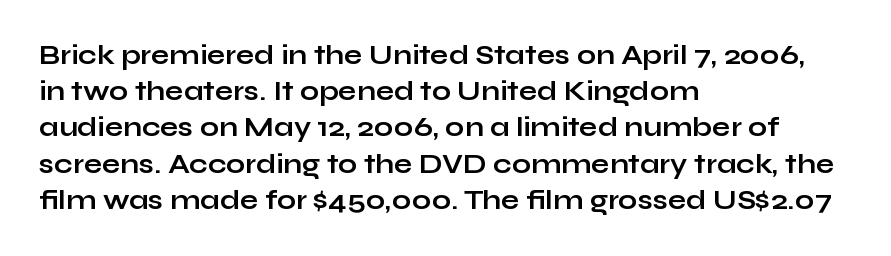
Q: Is the text bold? A: Yes.
Q: Is the text italic (slanted)? A: No, it is upright.
Q: Is the text underlined? A: No.
Q: How is the paragraph aligned? A: Left-aligned.
Q: Is the spacing between letters normal or unusually wide? A: Normal.
Q: Is the spacing between lines tight, normal or loose? A: Normal.
